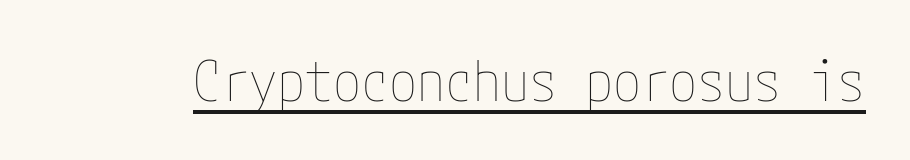
The image shows 56 px thin, condensed type, upright; set normal letter spacing, underlined; low stroke contrast and a medium x-height.
